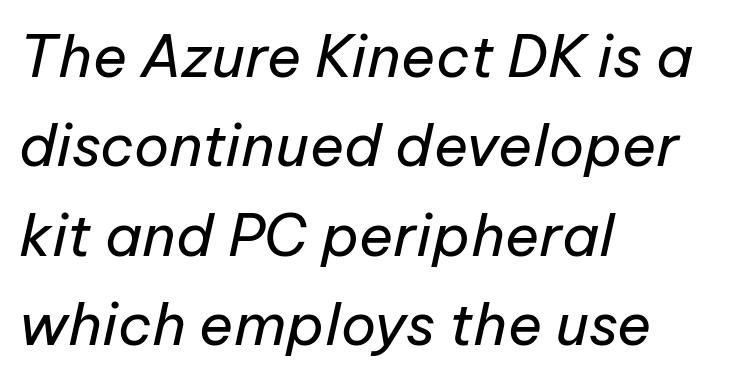
Q: Is the text bold? A: No.
Q: Is the text italic (slanted)? A: Yes, it leans right by about 12 degrees.
Q: Is the text underlined? A: No.
Q: How is the paragraph aligned? A: Left-aligned.
Q: Is the spacing between letters normal or unusually wide? A: Normal.
Q: Is the spacing between lines tight, normal or loose? A: Normal.
Q: Width (condensed, normal, or wide)? A: Normal.
Q: Stroke contrast? A: Low.
Q: x-height? A: Medium.
Q: Monospaced? A: No.
